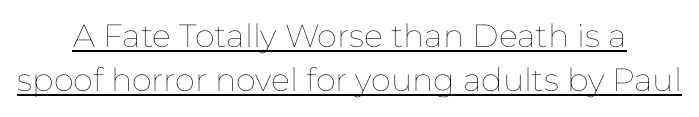
{"italic": "no", "bold": "no", "weight": "thin", "width": "normal", "stroke_contrast": "low", "x_height": "medium", "monospaced": "no", "underline": "yes", "align": "center", "line_spacing": "normal", "line_spacing_ratio": 1.38, "letter_spacing": "normal", "letter_spacing_em": 0.0, "glyph_px": 32}
